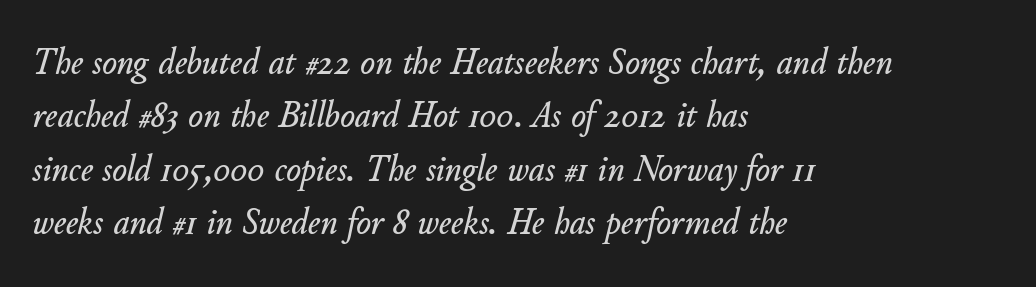
Q: Is the text italic (slanted)? A: Yes, it leans right by about 11 degrees.
Q: Is the text underlined? A: No.
Q: How is the paragraph aligned? A: Left-aligned.
Q: Is the spacing between letters normal or unusually wide? A: Normal.
Q: Is the spacing between lines tight, normal or loose? A: Normal.
Q: Width (condensed, normal, or wide)? A: Normal.
Q: Stroke contrast? A: Low.
Q: x-height? A: Small.
Q: Monospaced? A: No.
